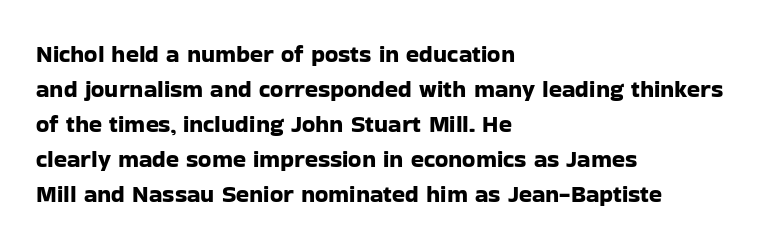
{"italic": "no", "underline": "no", "align": "left", "line_spacing": "normal", "line_spacing_ratio": 1.46, "letter_spacing": "normal", "letter_spacing_em": 0.0, "glyph_px": 24}
